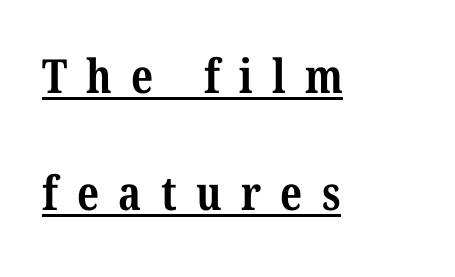
The image shows 47 px bold, condensed serif type; set left-aligned, loose line spacing (2.49x), unusually wide letter spacing (+0.41 em), underlined; medium stroke contrast and a medium x-height.
